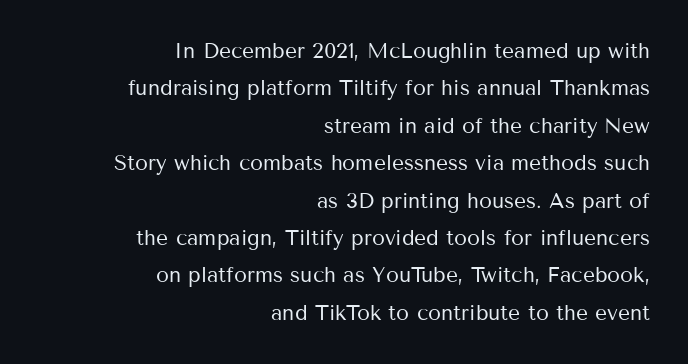
Bold? No — there's no thickening of the strokes. A typesetter would call this zero additional tracking. Typeset ragged left — the right edge is the straight one. Just letters on the line, the space beneath them empty. This is the regular roman posture of the typeface.
